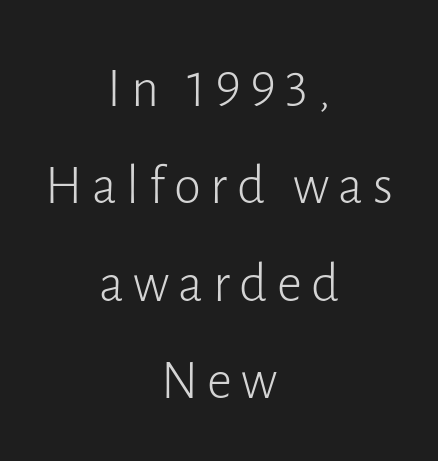
Q: Is the text bold? A: No.
Q: Is the text italic (slanted)? A: No, it is upright.
Q: Is the typeface a serif or a sans-serif typeface? A: Sans-serif.
Q: Is the text underlined? A: No.
Q: How is the paragraph aligned? A: Centered.
Q: Width (condensed, normal, or wide)? A: Normal.
Q: Stroke contrast? A: Low.
Q: x-height? A: Medium.
Q: Monospaced? A: No.
